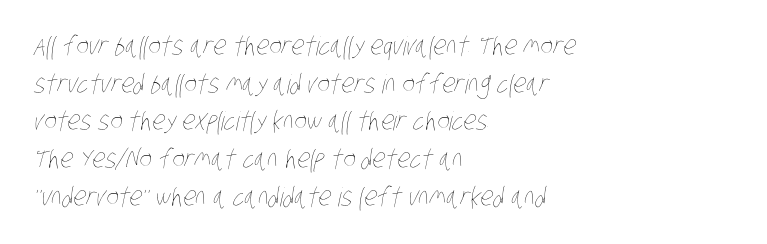
The zone under the glyphs is completely vacant. Short note: letters normally spaced. Vertically, the passage feels balanced, rows spaced as you'd expect. Think standard paragraph weight, or any step lighter than that.
